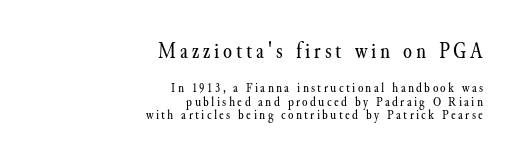
Q: Is the text bold? A: No.
Q: Is the text italic (slanted)? A: No, it is upright.
Q: Is the text underlined? A: No.
Q: How is the paragraph aligned? A: Right-aligned.
Q: Is the spacing between lines tight, normal or loose? A: Tight.
Q: Which block of text is set in a larger size, the first (top) or the second (bottom)? A: The first (top) one.
